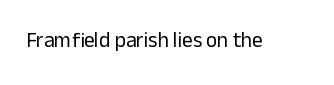
The image shows 21 px text type, upright; set normal letter spacing, not underlined.
